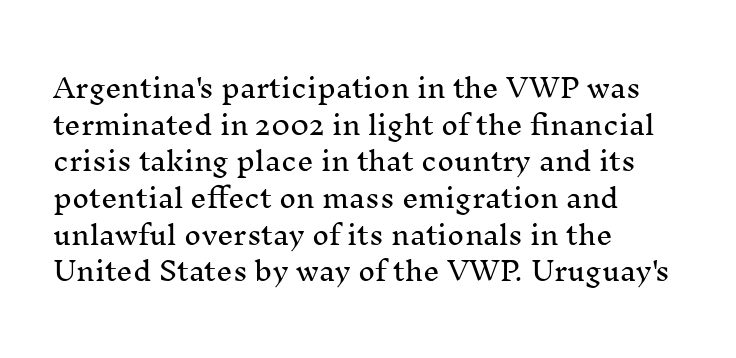
Here the glyphs are tracked normally, forming tight word shapes. Upright lettering throughout. Underline: absent. The lines are quadded left.
